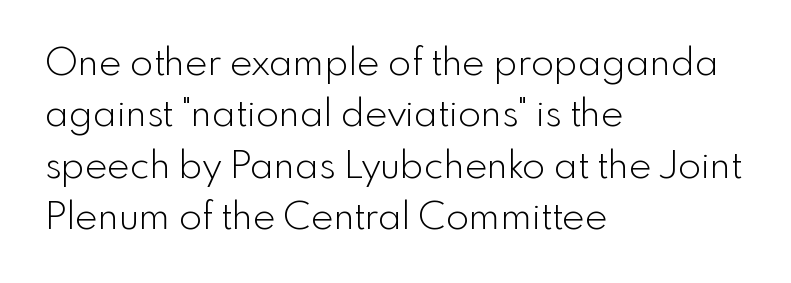
The lines sit at an ordinary, default distance from one another. This is the regular roman posture of the typeface. The text was rendered using a sans face with plain stroke endings. A typesetter would call this proportional, since set widths differ per character. Nobody drew a line under any word here. The passage shown is not bold in any degree.
